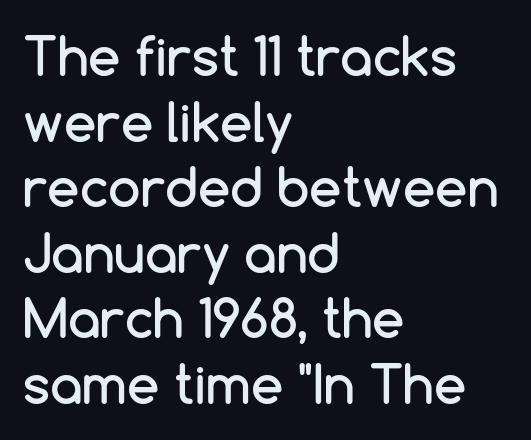
The image shows 52 px sans-serif type, upright; set left-aligned, normal line spacing (1.26x), normal letter spacing, not underlined; low stroke contrast and a medium x-height.
